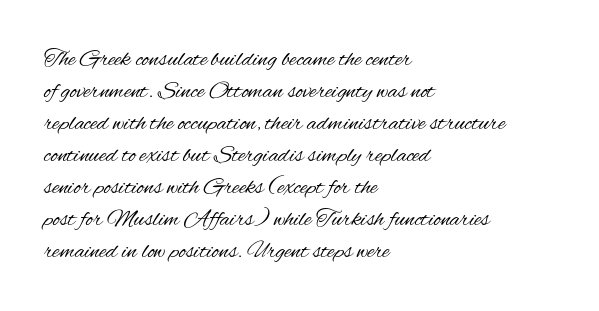
Q: Is the text bold? A: No.
Q: Is the text italic (slanted)? A: Yes.
Q: Is the text underlined? A: No.
Q: How is the paragraph aligned? A: Left-aligned.
Q: Is the spacing between letters normal or unusually wide? A: Normal.
Q: Is the spacing between lines tight, normal or loose? A: Normal.
